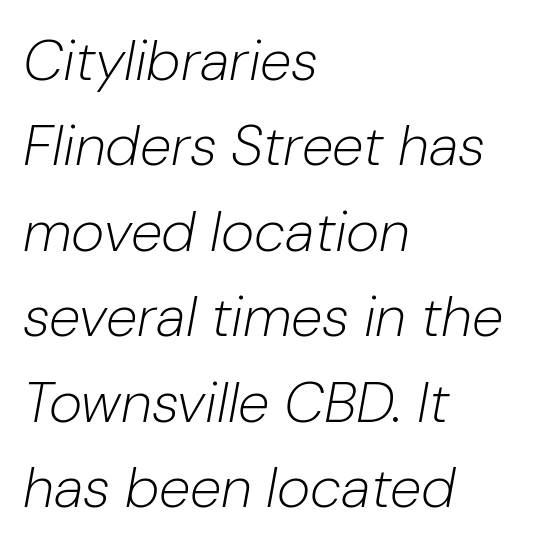
Q: Is the text bold? A: No.
Q: Is the text italic (slanted)? A: Yes, it leans right by about 10 degrees.
Q: Is the text underlined? A: No.
Q: How is the paragraph aligned? A: Left-aligned.
Q: Is the spacing between letters normal or unusually wide? A: Normal.
Q: Is the spacing between lines tight, normal or loose? A: Normal.
Q: Width (condensed, normal, or wide)? A: Normal.
Q: Stroke contrast? A: Low.
Q: x-height? A: Medium.
Q: Monospaced? A: No.
